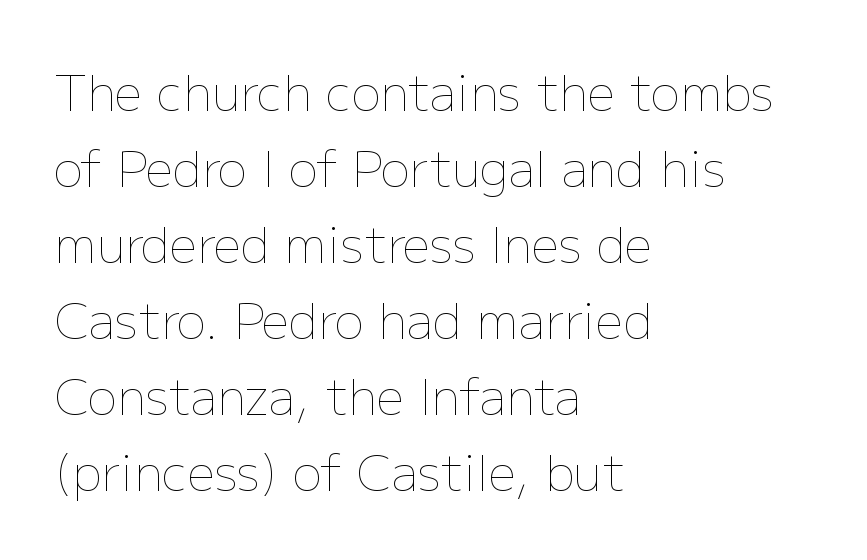
The image shows 49 px thin type, upright; set left-aligned, normal line spacing (1.55x), normal letter spacing, not underlined; low stroke contrast and a medium x-height.
